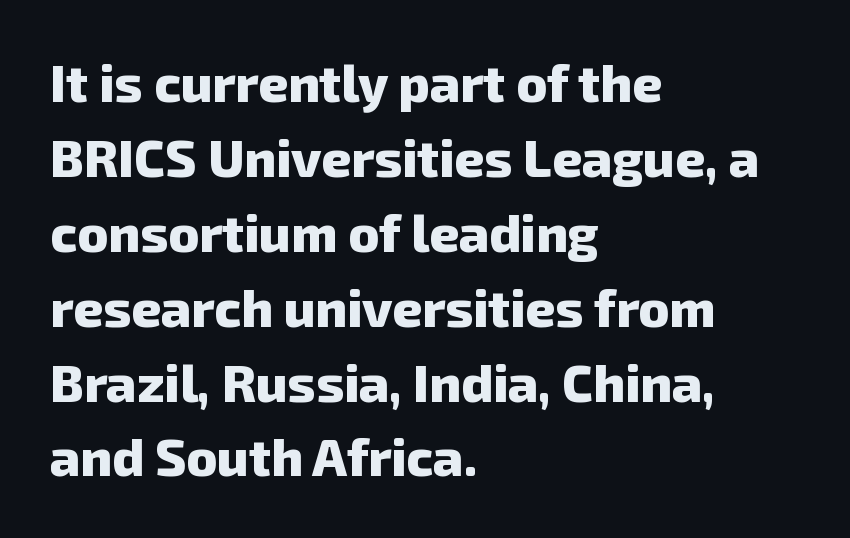
Q: Is the text bold? A: Yes.
Q: Is the typeface a serif or a sans-serif typeface? A: Sans-serif.
Q: Is the text underlined? A: No.
Q: How is the paragraph aligned? A: Left-aligned.
Q: Is the spacing between letters normal or unusually wide? A: Normal.
Q: Is the spacing between lines tight, normal or loose? A: Normal.
Q: Width (condensed, normal, or wide)? A: Normal.
Q: Stroke contrast? A: Low.
Q: x-height? A: Medium.
Q: Monospaced? A: No.
